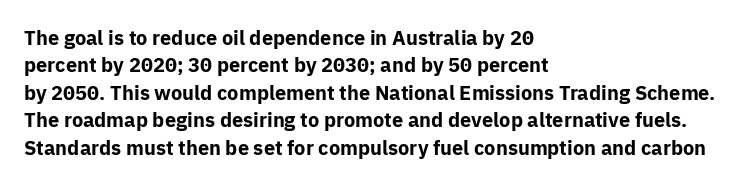
Q: Is the text bold? A: Yes.
Q: Is the text italic (slanted)? A: No, it is upright.
Q: Is the text underlined? A: No.
Q: How is the paragraph aligned? A: Left-aligned.
Q: Is the spacing between letters normal or unusually wide? A: Normal.
Q: Is the spacing between lines tight, normal or loose? A: Normal.
